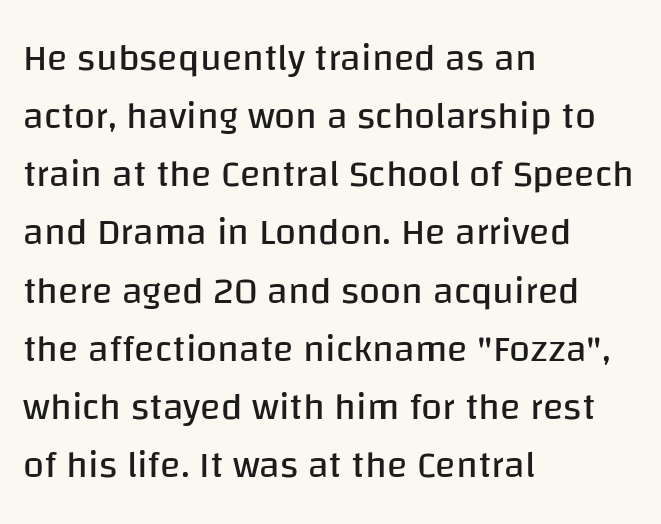
There is no visible air inserted between adjacent glyphs. If you drew a line through each stem, it would be perfectly vertical. Proportional: the letters do not fall into vertical columns. Alignment: flush left. Are there feet on the stems? There aren't — it's a sans. The letters look calm and open, with moderate or lighter stems.
